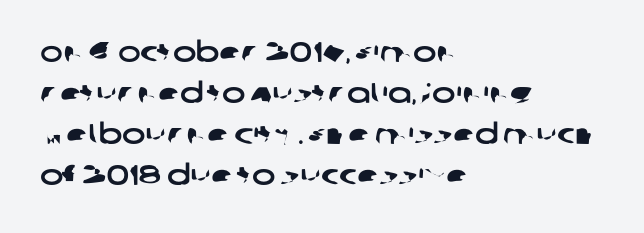
The image shows 28 px wide sans-serif type; set left-aligned, normal line spacing (1.47x), normal letter spacing, not underlined; low stroke contrast and a large x-height.
